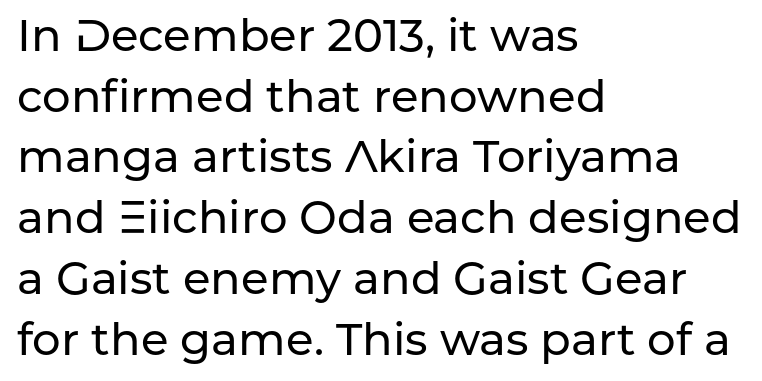
The image shows 45 px sans-serif type, upright; set left-aligned, normal line spacing (1.35x), normal letter spacing, not underlined; low stroke contrast and a medium x-height.
